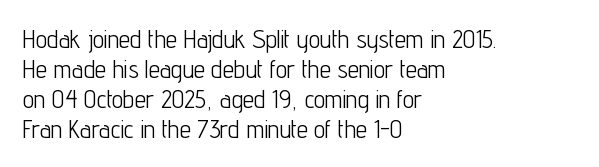
Q: Is the text bold? A: No.
Q: Is the text italic (slanted)? A: No, it is upright.
Q: Is the text underlined? A: No.
Q: How is the paragraph aligned? A: Left-aligned.
Q: Is the spacing between letters normal or unusually wide? A: Normal.
